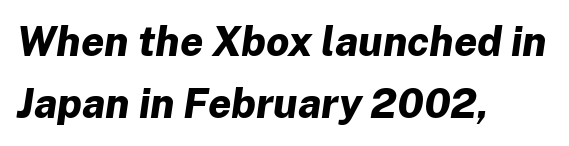
The image shows 41 px bold type, italic (leaning right); set left-aligned, normal line spacing (1.52x), normal letter spacing, not underlined; low stroke contrast and a medium x-height.
